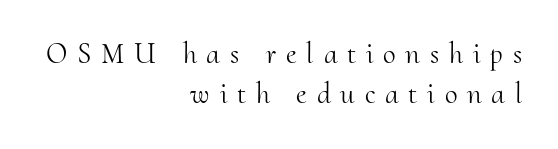
{"serif": "yes", "italic": "no", "bold": "no", "weight": "light", "width": "normal", "stroke_contrast": "medium", "x_height": "small", "monospaced": "no", "underline": "no", "align": "right", "line_spacing": "normal", "line_spacing_ratio": 1.38, "letter_spacing": "wide", "letter_spacing_em": 0.34, "glyph_px": 29}
